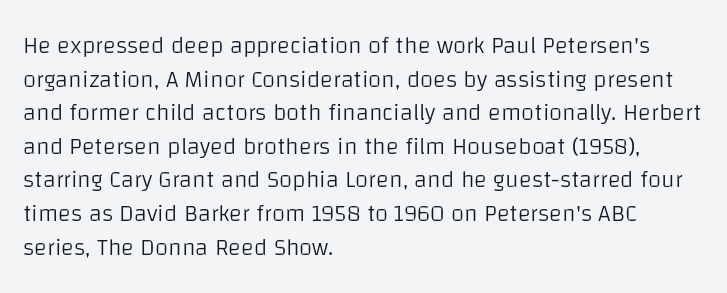
{"italic": "no", "bold": "no", "underline": "no", "align": "left", "line_spacing": "normal", "line_spacing_ratio": 1.4, "letter_spacing": "normal", "letter_spacing_em": 0.0, "glyph_px": 24}
